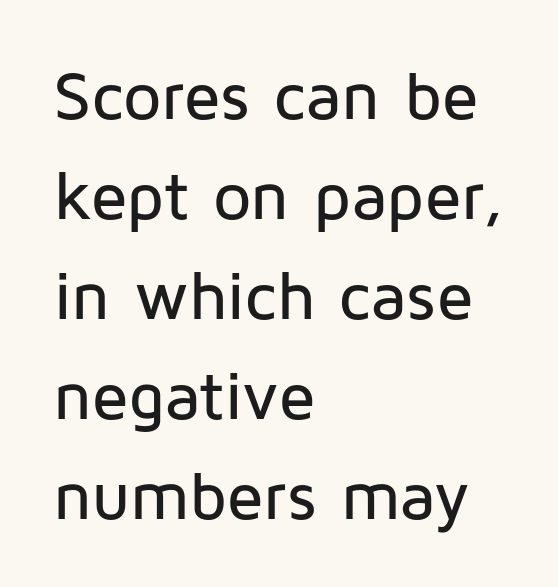
The image shows 68 px sans-serif type, upright; set left-aligned, normal line spacing (1.47x), normal letter spacing, not underlined; low stroke contrast and a medium x-height.
